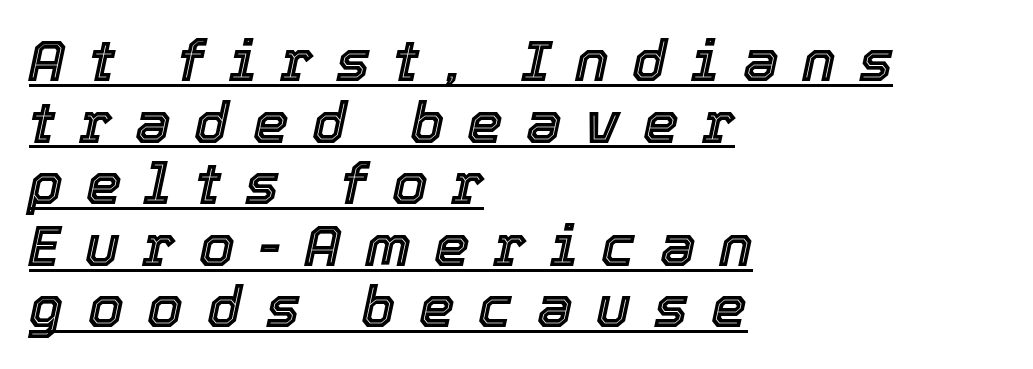
Q: Is the text italic (slanted)? A: Yes, it leans right by about 12 degrees.
Q: Is the text underlined? A: Yes.
Q: How is the paragraph aligned? A: Left-aligned.
Q: Is the spacing between letters normal or unusually wide? A: Unusually wide.
Q: Is the spacing between lines tight, normal or loose? A: Tight.
Q: Width (condensed, normal, or wide)? A: Normal.
Q: x-height? A: Medium.
Q: Monospaced? A: No.
